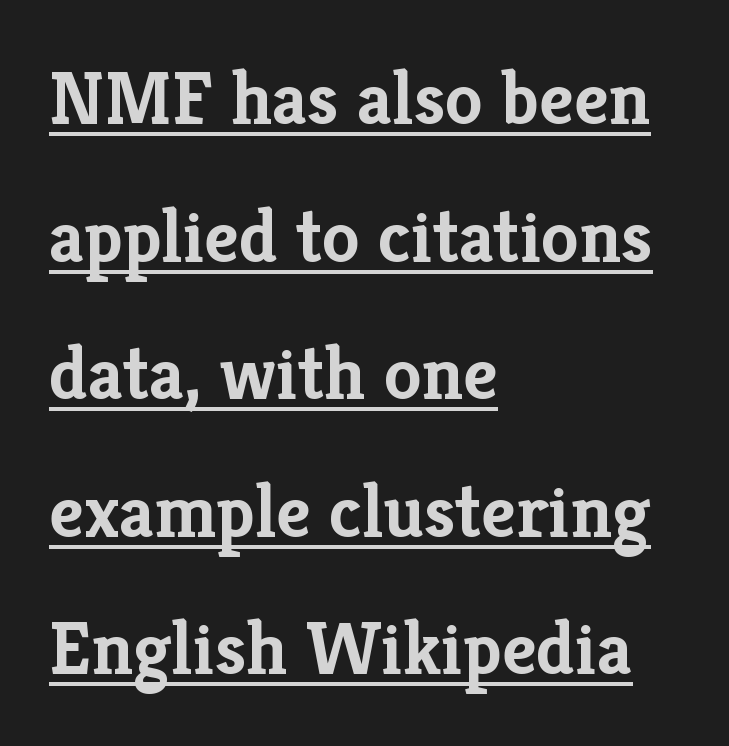
The image shows 76 px semibold serif type, upright; set left-aligned, line spacing 1.81x, normal letter spacing, underlined; low stroke contrast and a medium x-height.
